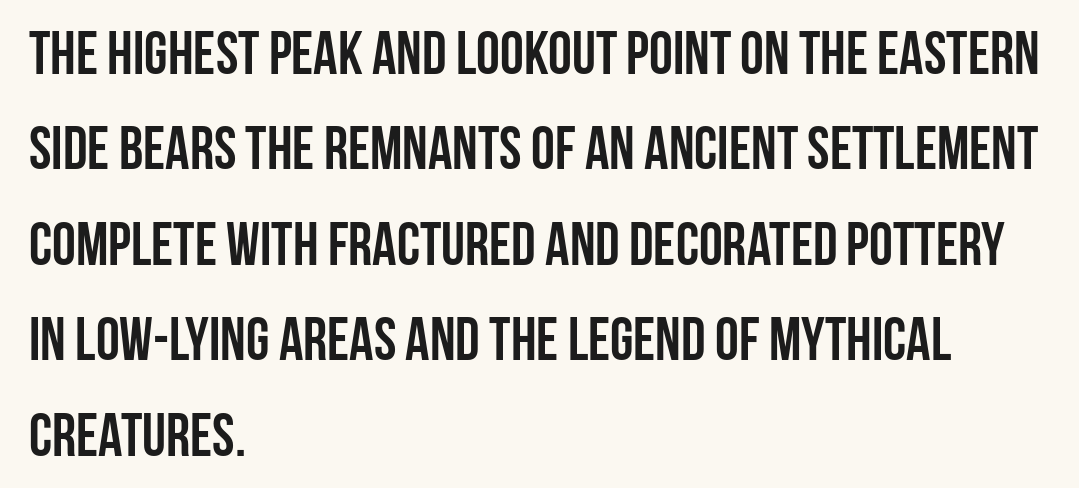
The image shows 60 px semibold, condensed sans-serif type, upright; set left-aligned, normal line spacing (1.59x), normal letter spacing, not underlined; low stroke contrast and a large x-height.
